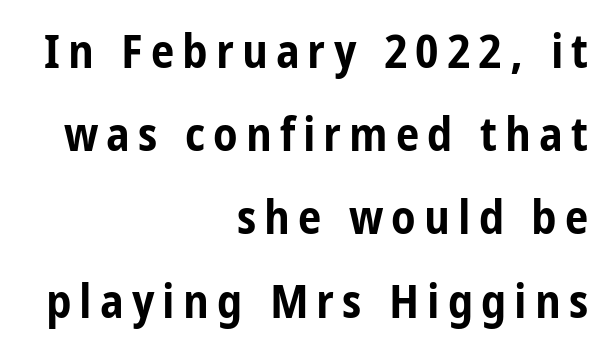
{"serif": "no", "italic": "no", "bold": "yes", "weight": "bold", "width": "condensed", "stroke_contrast": "low", "x_height": "medium", "monospaced": "no", "underline": "no", "align": "right", "line_spacing_ratio": 1.77, "glyph_px": 47}
